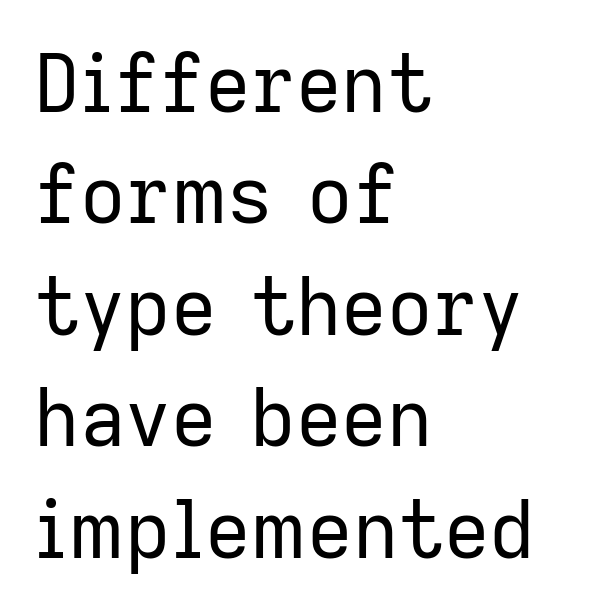
These lines stack with their left ends in a neat column. On a weight scale, this lands at 450 or below. It's the straight-up-and-down kind of type. The leading is moderate, giving the passage an even texture. This rendering employs a face without finishing strokes, i.e., a sans-serif.
